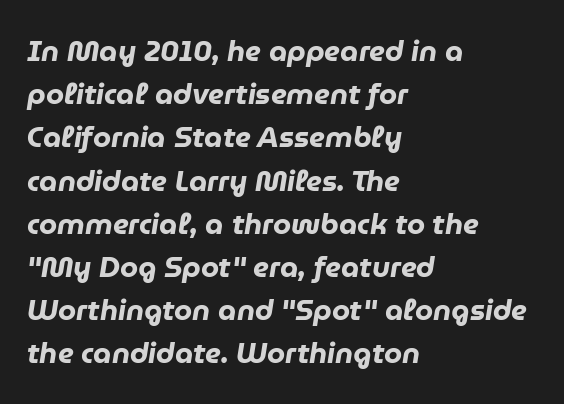
The image shows 29 px heavy type, italic (leaning right); set left-aligned, normal line spacing (1.49x), normal letter spacing, not underlined; low stroke contrast and a medium x-height.
